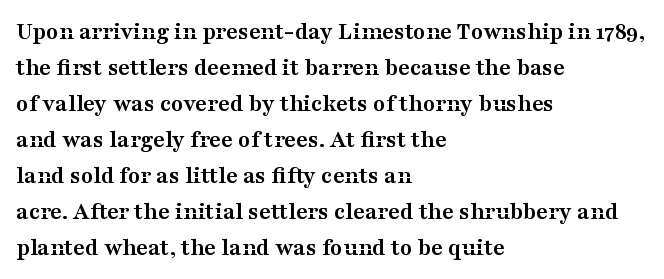
The image shows 25 px bold type, upright; set left-aligned, normal line spacing (1.44x), normal letter spacing, not underlined.
